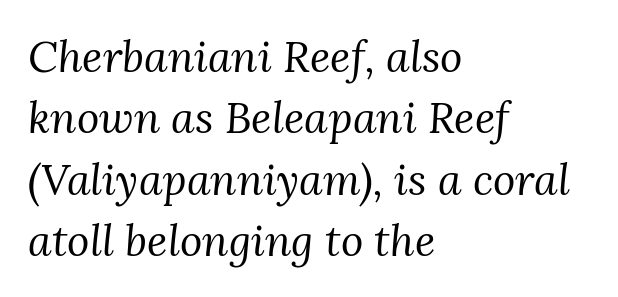
The image shows 43 px regular-weight serif type, italic (leaning right); set left-aligned, normal line spacing (1.43x), normal letter spacing, not underlined; medium stroke contrast and a medium x-height.
